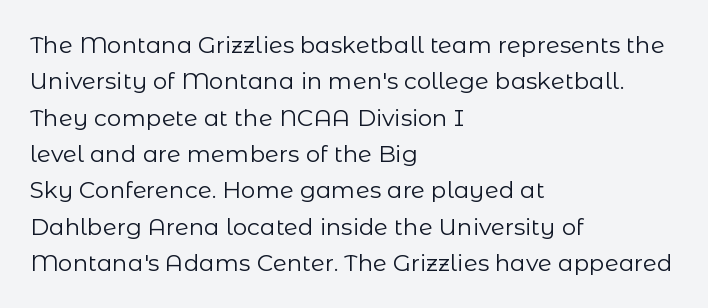
The image shows 23 px text type, upright; set left-aligned, normal line spacing (1.58x), normal letter spacing, not underlined.
